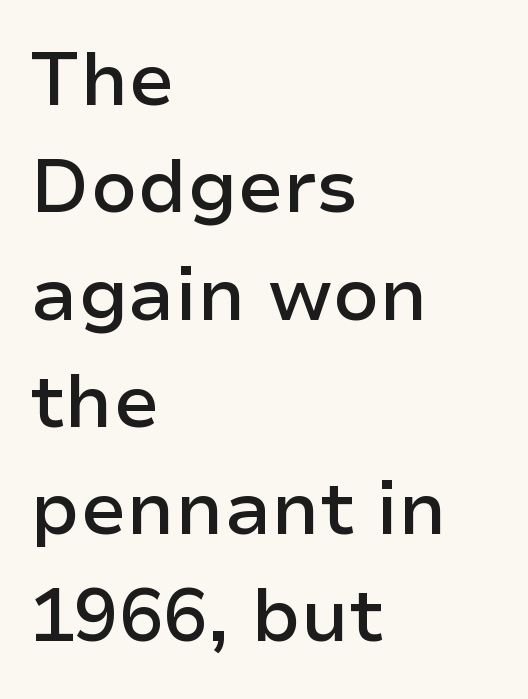
Layout note: lines flush left. Character widths vary here, with narrow letters taking less room than wide ones. I'd call this a sans setting — the letters go barefoot. The face used here is rendered with its standard letterfit. Normally led — the rows are evenly, conventionally spaced. Its strokes are somewhat broadened, the hallmark of semibold type.
